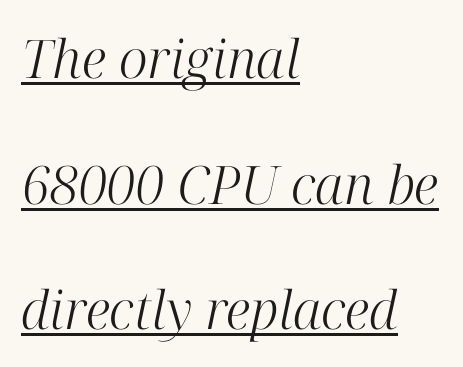
{"serif": "yes", "italic": "yes", "lean": "right", "slant_degrees": 12, "bold": "no", "weight": "light", "width": "normal", "stroke_contrast": "high", "x_height": "medium", "monospaced": "no", "underline": "yes", "align": "left", "line_spacing": "loose", "line_spacing_ratio": 2.37, "letter_spacing": "normal", "letter_spacing_em": 0.0, "glyph_px": 53}
